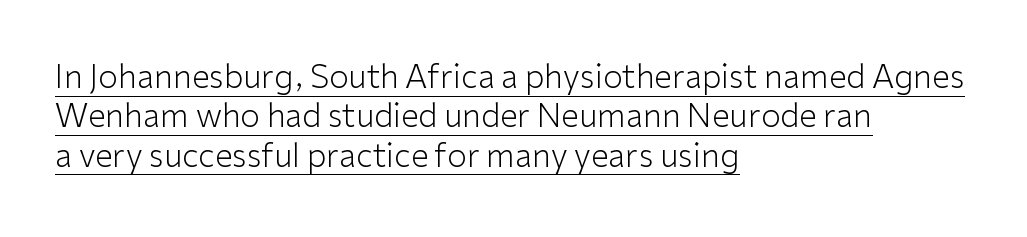
The image shows 32 px light sans-serif type, upright; set left-aligned, line spacing 1.23x, normal letter spacing, underlined; low stroke contrast and a medium x-height.
